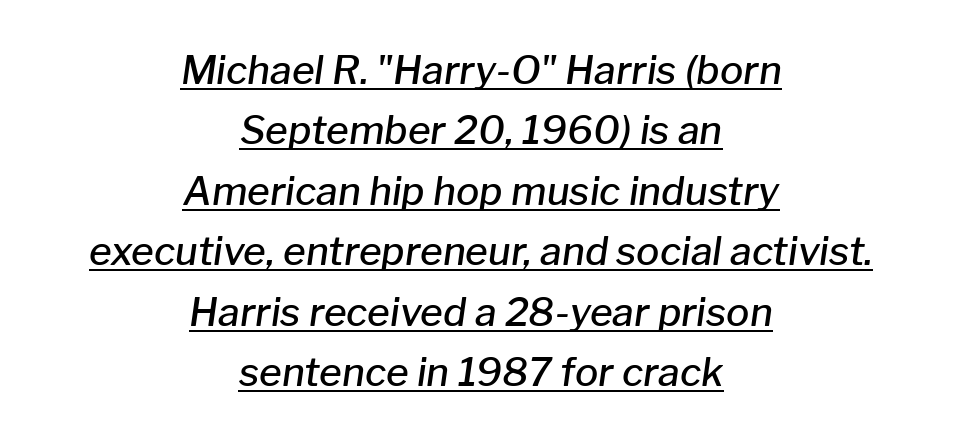
The image shows 39 px semibold type, italic (leaning right); set centered, normal line spacing (1.55x), normal letter spacing, underlined; low stroke contrast and a medium x-height.
